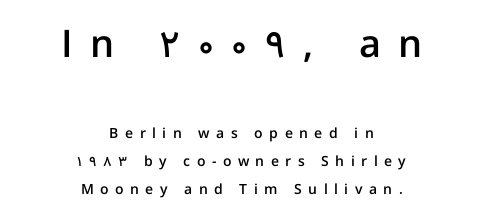
The image shows 38 px semibold sans-serif type, upright; set centered, loose line spacing (1.99x), unusually wide letter spacing (+0.46 em), not underlined; the first (top) block is 2.71x larger; low stroke contrast and a medium x-height.
